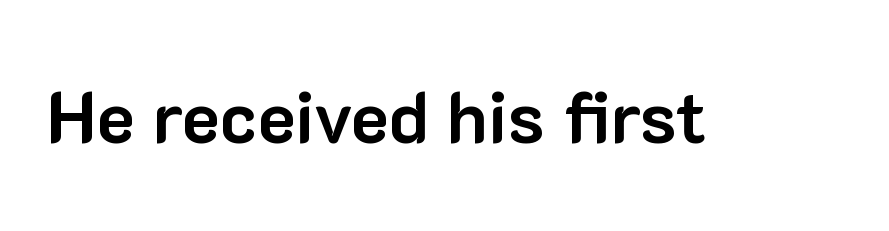
Q: Is the text bold? A: Yes.
Q: Is the text italic (slanted)? A: No, it is upright.
Q: Is the typeface a serif or a sans-serif typeface? A: Sans-serif.
Q: Is the text underlined? A: No.
Q: Is the spacing between letters normal or unusually wide? A: Normal.
Q: Width (condensed, normal, or wide)? A: Normal.
Q: Stroke contrast? A: Low.
Q: x-height? A: Medium.
Q: Monospaced? A: No.
